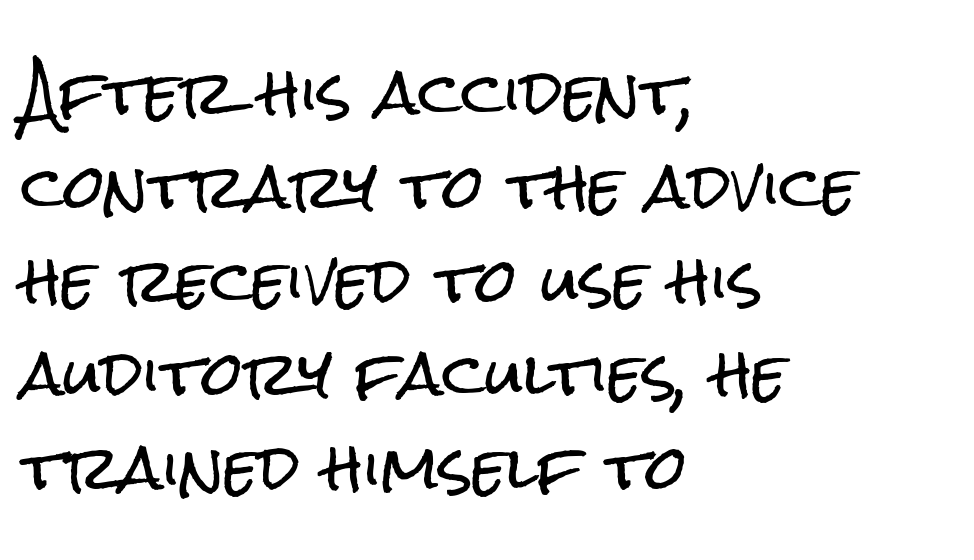
The image shows 59 px condensed sans-serif type, upright; set left-aligned, normal line spacing (1.59x), normal letter spacing, not underlined; low stroke contrast and a medium x-height.
